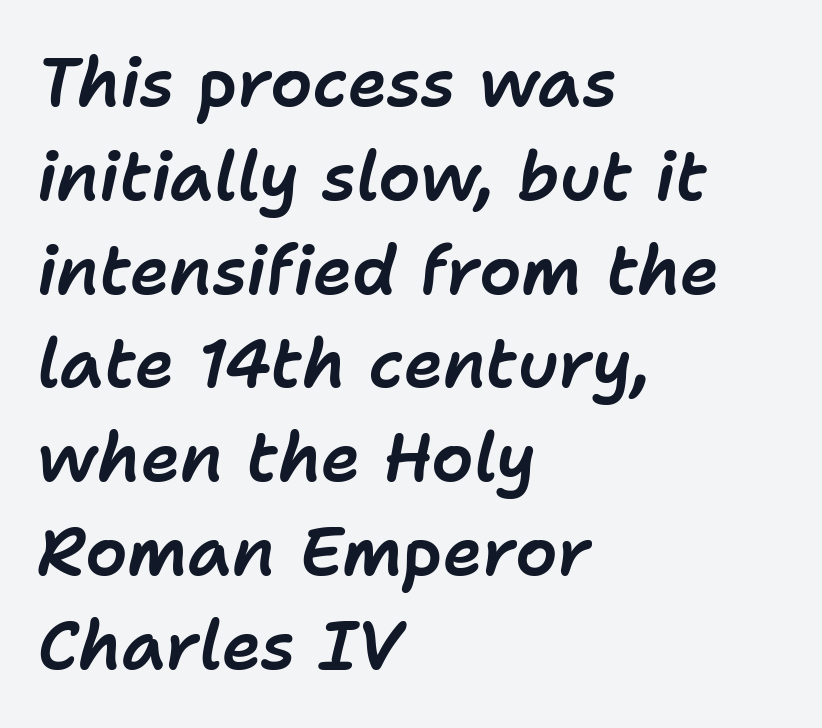
Q: Is the text italic (slanted)? A: Yes, it leans right by about 11 degrees.
Q: Is the text underlined? A: No.
Q: How is the paragraph aligned? A: Left-aligned.
Q: Is the spacing between letters normal or unusually wide? A: Normal.
Q: Is the spacing between lines tight, normal or loose? A: Normal.
Q: Width (condensed, normal, or wide)? A: Normal.
Q: Stroke contrast? A: Low.
Q: x-height? A: Medium.
Q: Monospaced? A: No.
